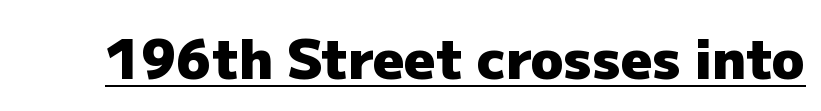
{"serif": "no", "italic": "no", "bold": "yes", "weight": "heavy", "width": "normal", "stroke_contrast": "low", "x_height": "medium", "monospaced": "no", "underline": "yes", "letter_spacing": "normal", "letter_spacing_em": 0.0, "glyph_px": 54}
